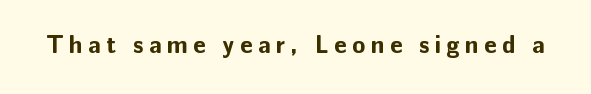
Posture: straight, roman, zero tilt. Rule under the text: the space is simply empty. Tracking value appears strongly positive — letters spread wide. Pretty heavy lettering here — definitely bold.
